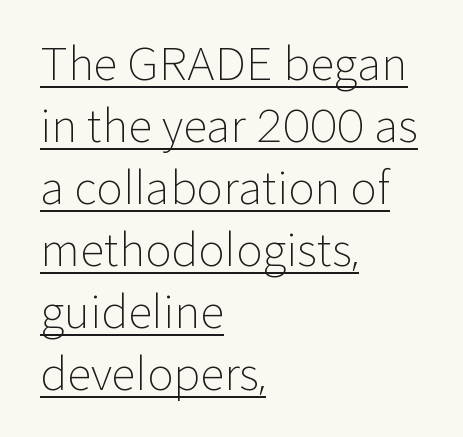
{"serif": "no", "italic": "no", "bold": "no", "weight": "light", "width": "normal", "stroke_contrast": "low", "x_height": "medium", "monospaced": "no", "underline": "yes", "align": "left", "line_spacing": "normal", "line_spacing_ratio": 1.38, "letter_spacing": "normal", "letter_spacing_em": 0.0, "glyph_px": 45}
